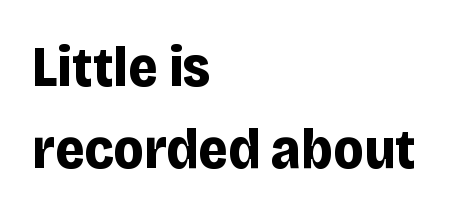
Examine the stroke ends and you'll find no serifs. The passage shown is typed in a proportional face where columns would drift. The sample has been set heavy, in full bold. Default kerning and tracking; the words read as compact shapes.
